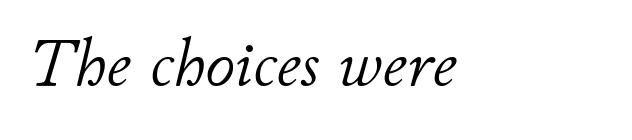
The image shows 67 px light type, italic (leaning right); set left-aligned, normal letter spacing, not underlined; low stroke contrast and a small x-height.
